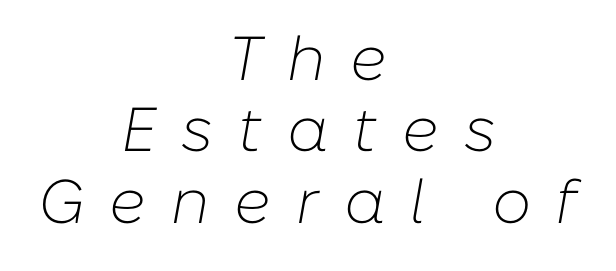
{"italic": "yes", "lean": "right", "slant_degrees": 10, "bold": "no", "weight": "light", "width": "normal", "stroke_contrast": "low", "x_height": "medium", "monospaced": "no", "underline": "no", "align": "center", "line_spacing": "tight", "line_spacing_ratio": 1.15, "letter_spacing": "wide", "letter_spacing_em": 0.4, "glyph_px": 62}
